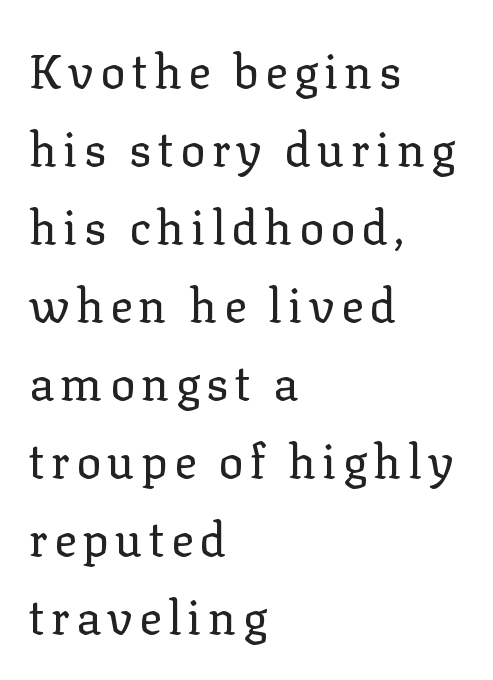
Q: Is the text bold? A: No.
Q: Is the text italic (slanted)? A: No, it is upright.
Q: Is the typeface a serif or a sans-serif typeface? A: Serif.
Q: Is the text underlined? A: No.
Q: How is the paragraph aligned? A: Left-aligned.
Q: Is the spacing between lines tight, normal or loose? A: Normal.
Q: Width (condensed, normal, or wide)? A: Normal.
Q: Stroke contrast? A: Low.
Q: x-height? A: Medium.
Q: Monospaced? A: No.
